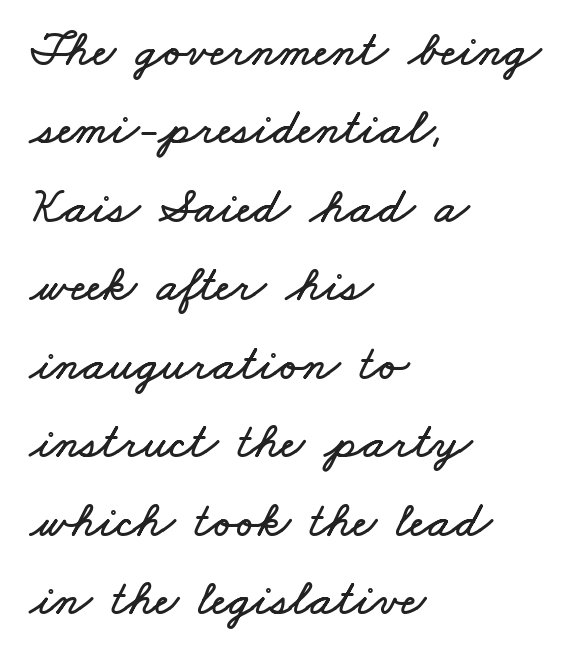
The image shows 50 px wide type; set left-aligned, normal line spacing (1.57x), normal letter spacing, not underlined; low stroke contrast and a small x-height.
